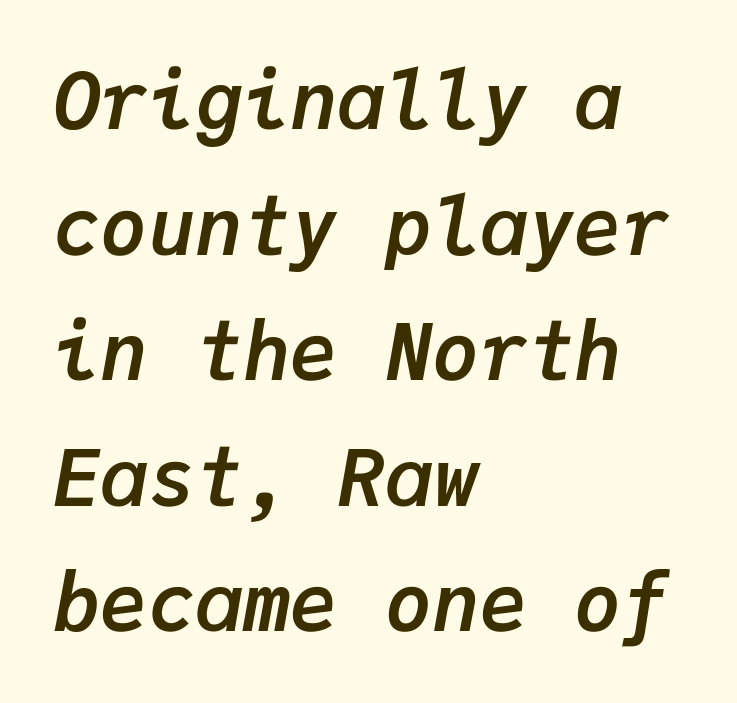
{"italic": "yes", "lean": "right", "slant_degrees": 9, "bold": "yes", "weight": "semibold", "width": "normal", "stroke_contrast": "low", "x_height": "medium", "monospaced": "yes", "underline": "no", "align": "left", "line_spacing": "normal", "line_spacing_ratio": 1.59, "letter_spacing": "normal", "letter_spacing_em": 0.0, "glyph_px": 79}
